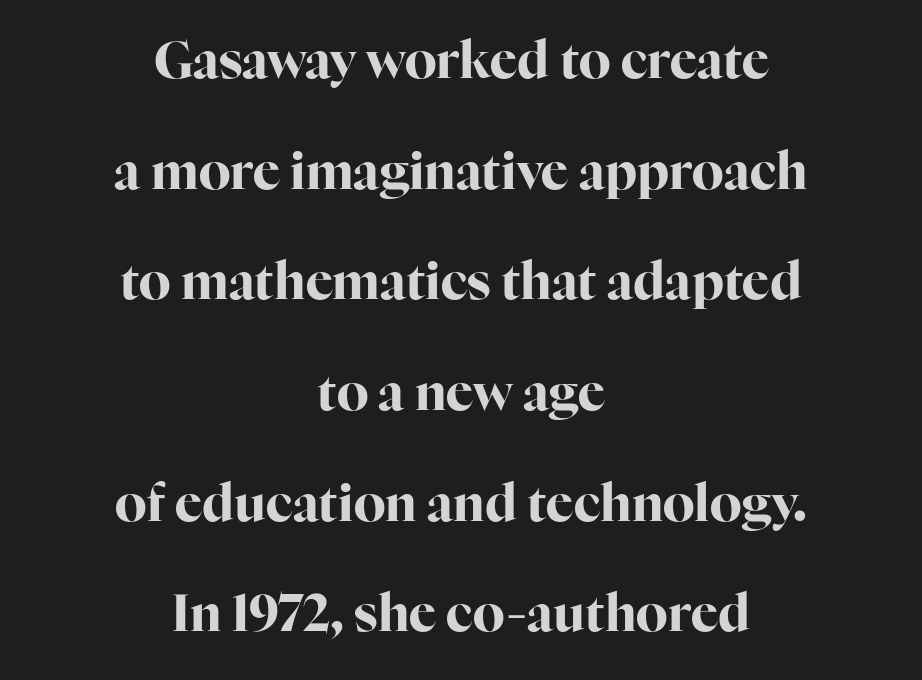
Characters remain perfectly vertical along every line. You'd pick this weight for a headline — it's a proper bold. The rendering positions every line midway between the sides. Each word holds together tightly as a unit, with standard inter-letter gaps.
